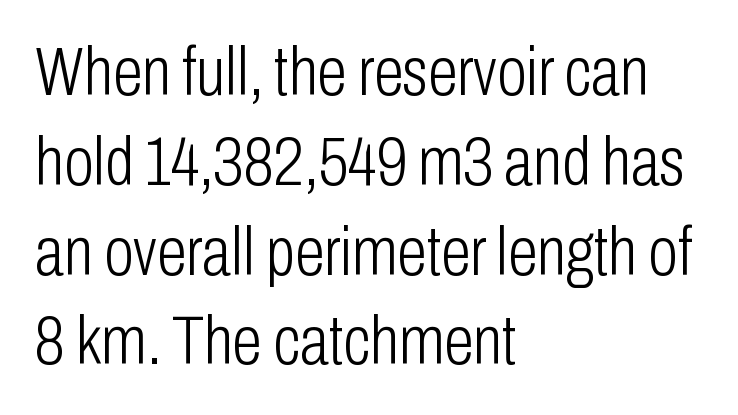
The image shows 68 px light, condensed sans-serif type, upright; set left-aligned, normal line spacing (1.32x), normal letter spacing, not underlined; low stroke contrast and a medium x-height.
